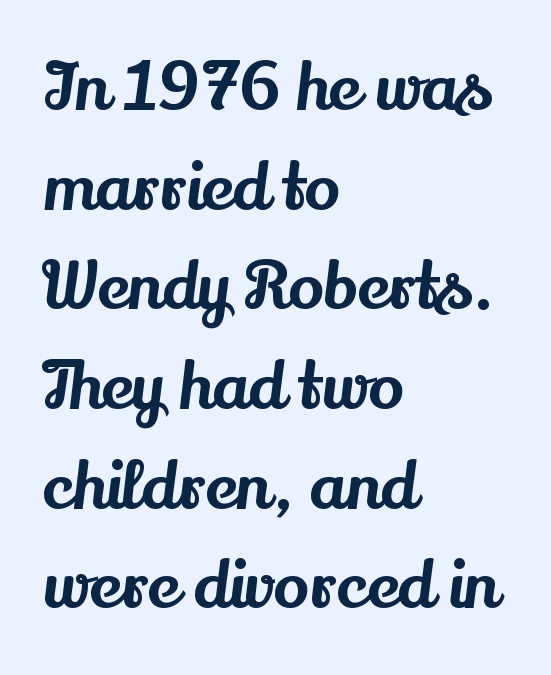
Q: Is the text italic (slanted)? A: Yes.
Q: Is the typeface a serif or a sans-serif typeface? A: Serif.
Q: Is the text underlined? A: No.
Q: How is the paragraph aligned? A: Left-aligned.
Q: Is the spacing between letters normal or unusually wide? A: Normal.
Q: Is the spacing between lines tight, normal or loose? A: Normal.
Q: Width (condensed, normal, or wide)? A: Normal.
Q: Stroke contrast? A: Medium.
Q: x-height? A: Small.
Q: Monospaced? A: No.
